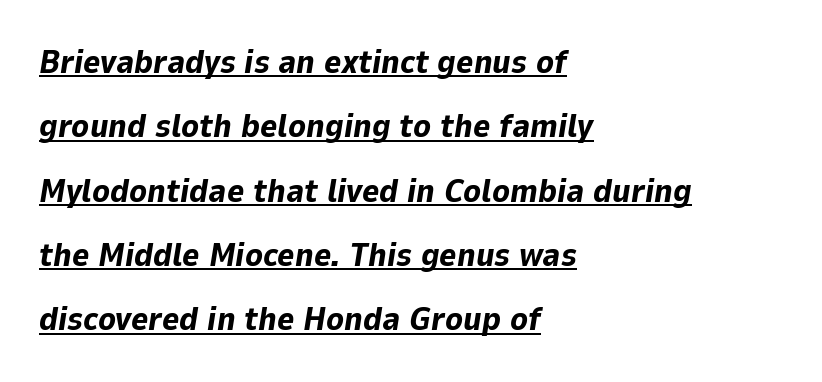
{"italic": "yes", "lean": "right", "slant_degrees": 9, "bold": "yes", "weight": "bold", "width": "normal", "stroke_contrast": "low", "x_height": "medium", "monospaced": "no", "underline": "yes", "align": "left", "line_spacing": "loose", "line_spacing_ratio": 1.95, "letter_spacing": "normal", "letter_spacing_em": 0.0, "glyph_px": 33}
